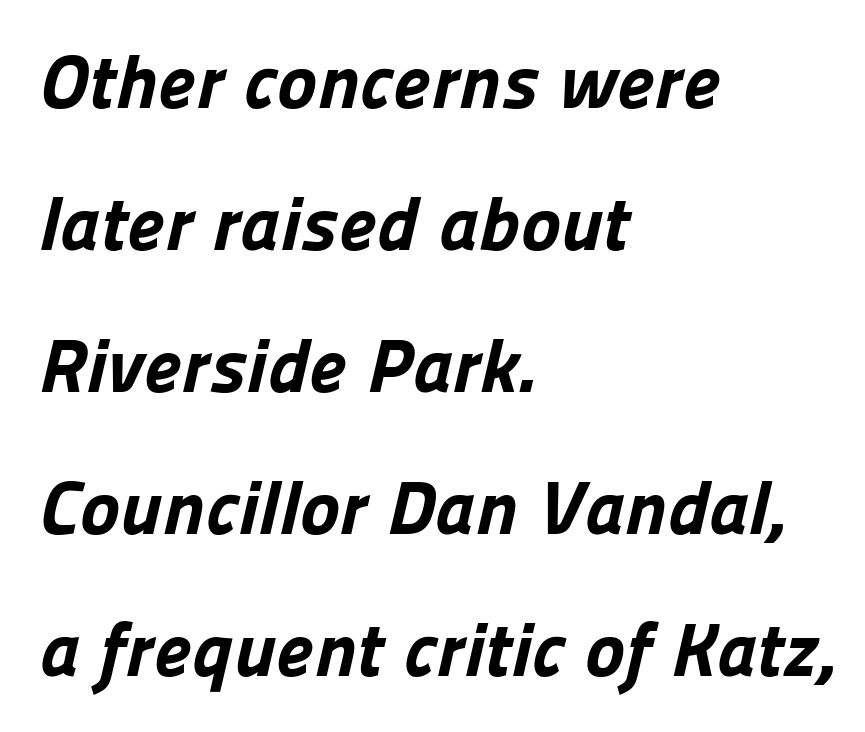
The image shows 76 px bold sans-serif type; set left-aligned, line spacing 1.87x, normal letter spacing, not underlined; low stroke contrast and a medium x-height.
